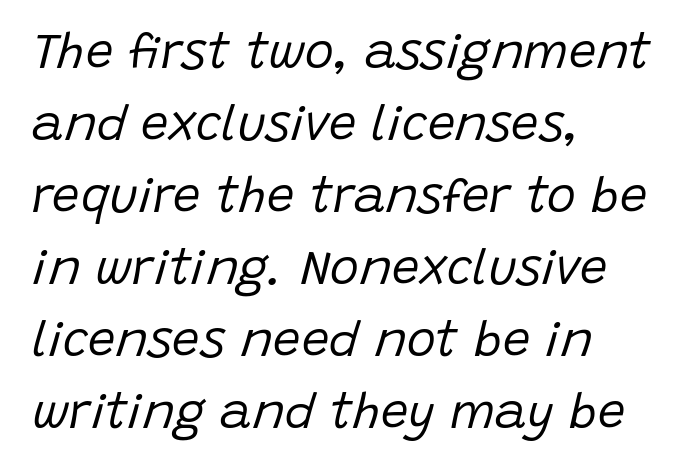
Q: Is the text bold? A: No.
Q: Is the text italic (slanted)? A: Yes, it leans right by about 15 degrees.
Q: Is the text underlined? A: No.
Q: How is the paragraph aligned? A: Left-aligned.
Q: Is the spacing between letters normal or unusually wide? A: Normal.
Q: Is the spacing between lines tight, normal or loose? A: Normal.
Q: Width (condensed, normal, or wide)? A: Normal.
Q: Stroke contrast? A: Low.
Q: x-height? A: Large.
Q: Monospaced? A: No.
